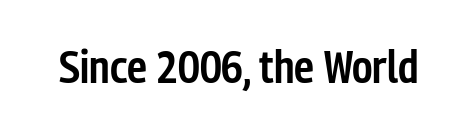
Q: Is the text bold? A: Semi-bold.
Q: Is the text italic (slanted)? A: No, it is upright.
Q: Is the typeface a serif or a sans-serif typeface? A: Sans-serif.
Q: Is the text underlined? A: No.
Q: Is the spacing between letters normal or unusually wide? A: Normal.
Q: Width (condensed, normal, or wide)? A: Condensed.
Q: Stroke contrast? A: Low.
Q: x-height? A: Medium.
Q: Monospaced? A: No.
